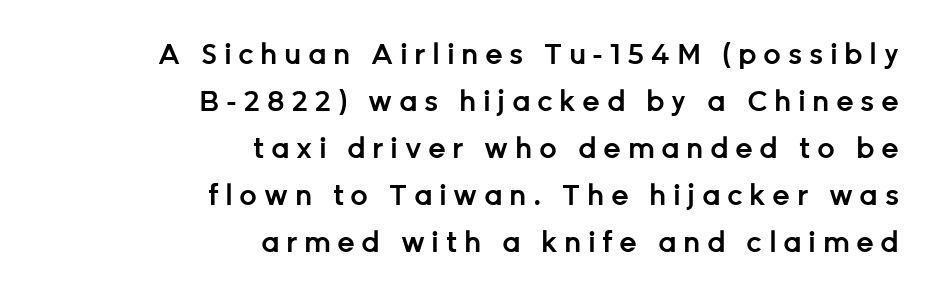
{"serif": "no", "italic": "no", "bold": "semi", "weight": "semibold", "width": "normal", "stroke_contrast": "low", "x_height": "medium", "monospaced": "no", "underline": "no", "align": "right", "line_spacing": "normal", "line_spacing_ratio": 1.68, "letter_spacing": "wide", "letter_spacing_em": 0.23, "glyph_px": 28}
